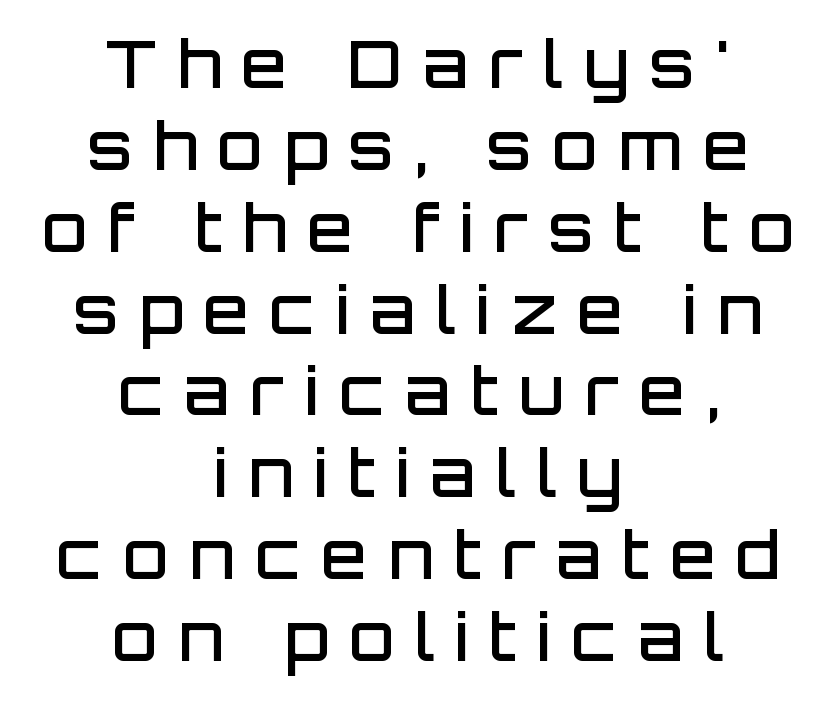
Q: Is the text bold? A: Semi-bold.
Q: Is the text italic (slanted)? A: No, it is upright.
Q: Is the typeface a serif or a sans-serif typeface? A: Sans-serif.
Q: Is the text underlined? A: No.
Q: How is the paragraph aligned? A: Centered.
Q: Is the spacing between letters normal or unusually wide? A: Unusually wide.
Q: Width (condensed, normal, or wide)? A: Normal.
Q: Stroke contrast? A: Low.
Q: x-height? A: Large.
Q: Monospaced? A: No.
